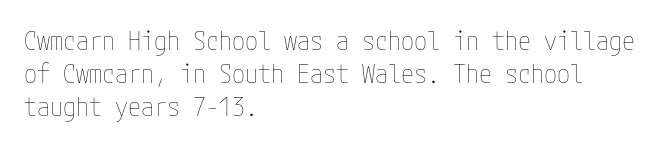
The image shows 26 px text type, upright; set left-aligned, normal line spacing (1.27x), normal letter spacing, not underlined.
